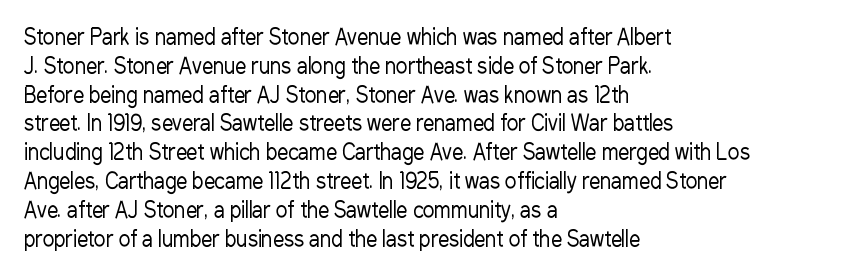
Q: Is the text bold? A: No.
Q: Is the text italic (slanted)? A: No, it is upright.
Q: Is the text underlined? A: No.
Q: How is the paragraph aligned? A: Left-aligned.
Q: Is the spacing between letters normal or unusually wide? A: Normal.
Q: Is the spacing between lines tight, normal or loose? A: Normal.
